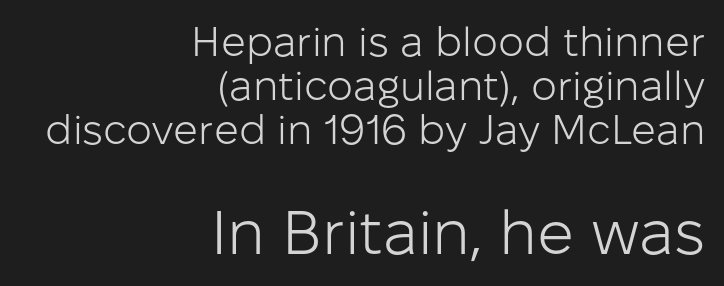
The image shows 61 px light sans-serif type, upright; set right-aligned, tight line spacing (1.07x), normal letter spacing, not underlined; the second (bottom) block is 1.49x larger; low stroke contrast and a medium x-height.
